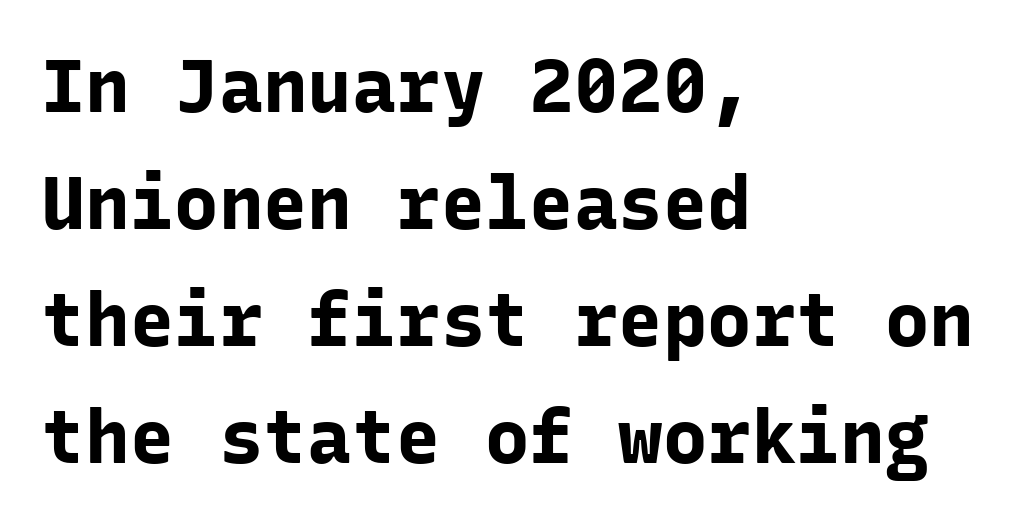
{"serif": "no", "italic": "no", "bold": "yes", "weight": "bold", "width": "normal", "stroke_contrast": "low", "x_height": "medium", "monospaced": "yes", "underline": "no", "align": "left", "line_spacing": "normal", "line_spacing_ratio": 1.58, "letter_spacing": "normal", "letter_spacing_em": 0.0, "glyph_px": 74}
